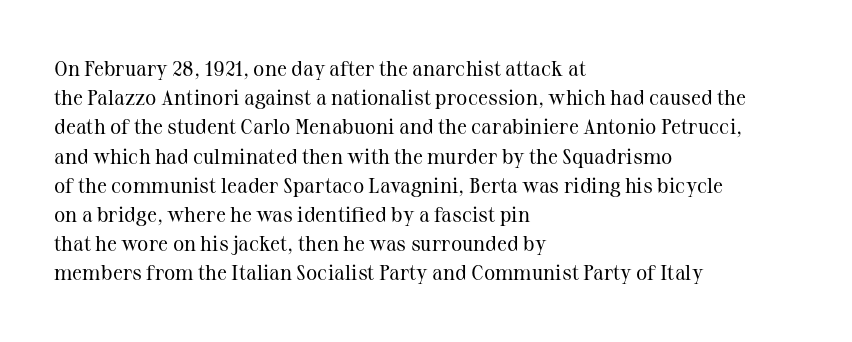
Q: Is the text bold? A: No.
Q: Is the text italic (slanted)? A: No, it is upright.
Q: Is the text underlined? A: No.
Q: How is the paragraph aligned? A: Left-aligned.
Q: Is the spacing between letters normal or unusually wide? A: Normal.
Q: Is the spacing between lines tight, normal or loose? A: Normal.
